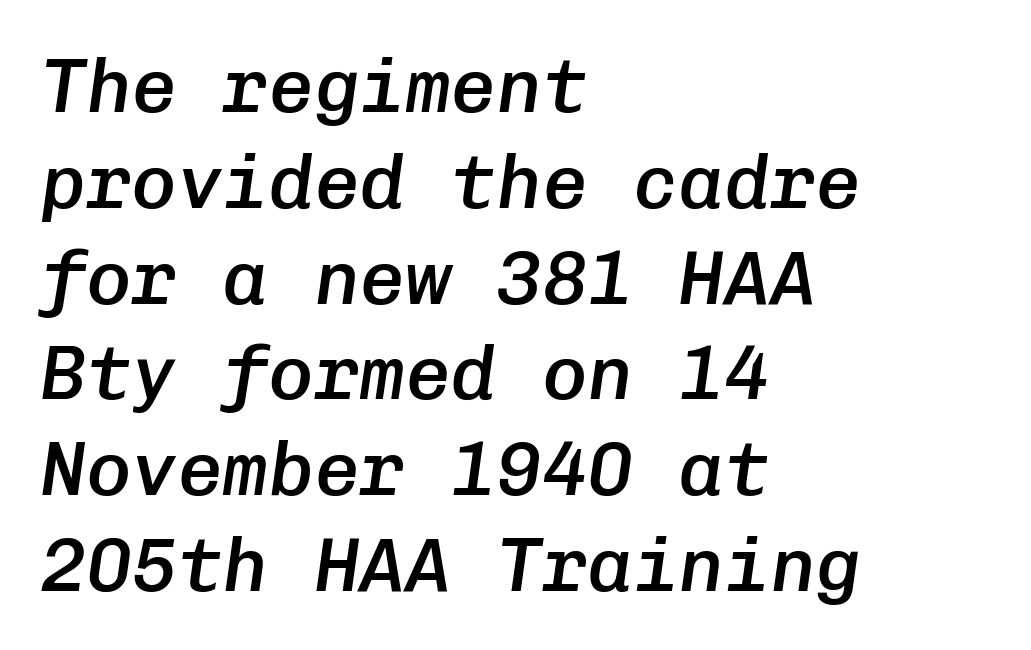
{"italic": "yes", "lean": "right", "slant_degrees": 8, "bold": "semi", "weight": "semibold", "width": "normal", "stroke_contrast": "low", "x_height": "medium", "monospaced": "yes", "underline": "no", "align": "left", "line_spacing": "normal", "line_spacing_ratio": 1.26, "letter_spacing": "normal", "letter_spacing_em": 0.0, "glyph_px": 76}
